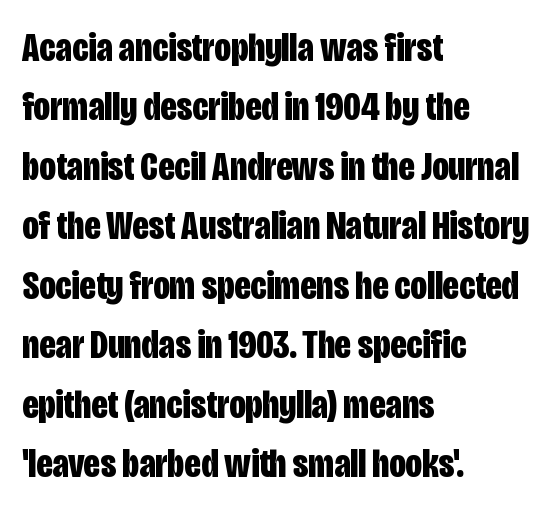
Q: Is the text bold? A: Yes.
Q: Is the text italic (slanted)? A: No, it is upright.
Q: Is the typeface a serif or a sans-serif typeface? A: Sans-serif.
Q: Is the text underlined? A: No.
Q: How is the paragraph aligned? A: Left-aligned.
Q: Is the spacing between letters normal or unusually wide? A: Normal.
Q: Is the spacing between lines tight, normal or loose? A: Normal.
Q: Width (condensed, normal, or wide)? A: Condensed.
Q: Stroke contrast? A: Low.
Q: x-height? A: Large.
Q: Monospaced? A: No.
